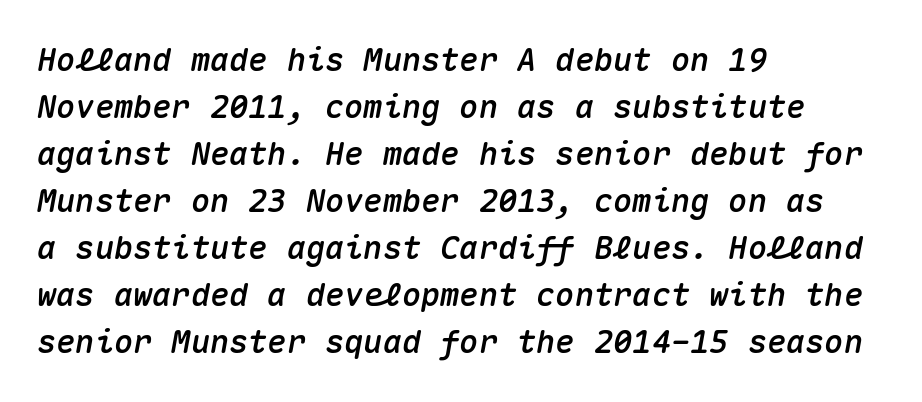
{"italic": "yes", "lean": "right", "slant_degrees": 10, "width": "normal", "stroke_contrast": "medium", "x_height": "medium", "monospaced": "yes", "underline": "no", "align": "left", "line_spacing": "normal", "line_spacing_ratio": 1.47, "letter_spacing": "normal", "letter_spacing_em": 0.0, "glyph_px": 32}
